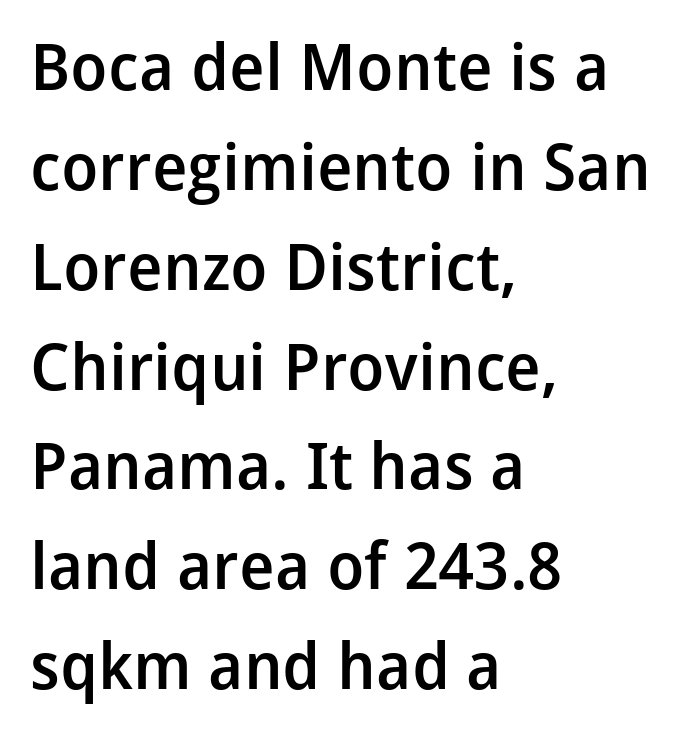
These lines are rendered in a variable-pitch font. You can tell from the bare stems that sans-serif type was used. Firm but not heavy-handed strokes: this text is semibold. Just letters on the line, the space beneath them empty. Reading down the column, the eye jumps a familiar distance to each next line. Look at the tracking — it's just the regular setting, nothing added.
